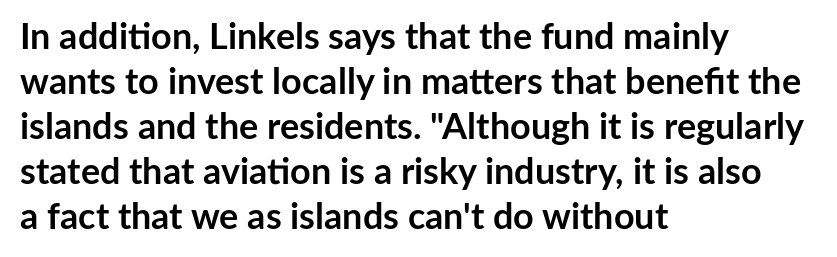
The image shows 36 px semibold sans-serif type, upright; set left-aligned, normal line spacing (1.25x), normal letter spacing, not underlined; low stroke contrast and a medium x-height.
